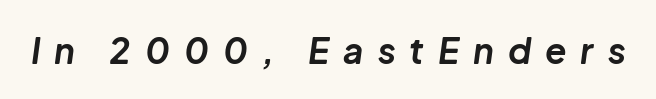
{"italic": "yes", "lean": "right", "slant_degrees": 8, "bold": "yes", "weight": "bold", "width": "normal", "stroke_contrast": "low", "x_height": "medium", "monospaced": "no", "underline": "no", "letter_spacing": "wide", "letter_spacing_em": 0.4, "glyph_px": 35}
